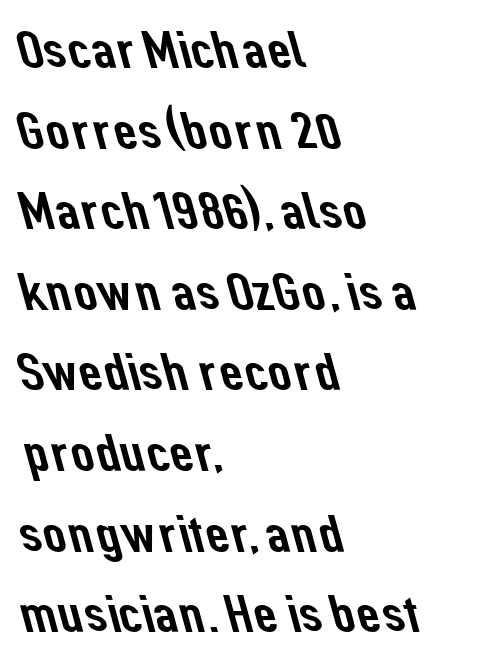
{"serif": "no", "width": "normal", "stroke_contrast": "low", "x_height": "medium", "monospaced": "no", "underline": "no", "align": "left", "line_spacing": "normal", "line_spacing_ratio": 1.55, "letter_spacing": "normal", "letter_spacing_em": 0.0, "glyph_px": 52}
